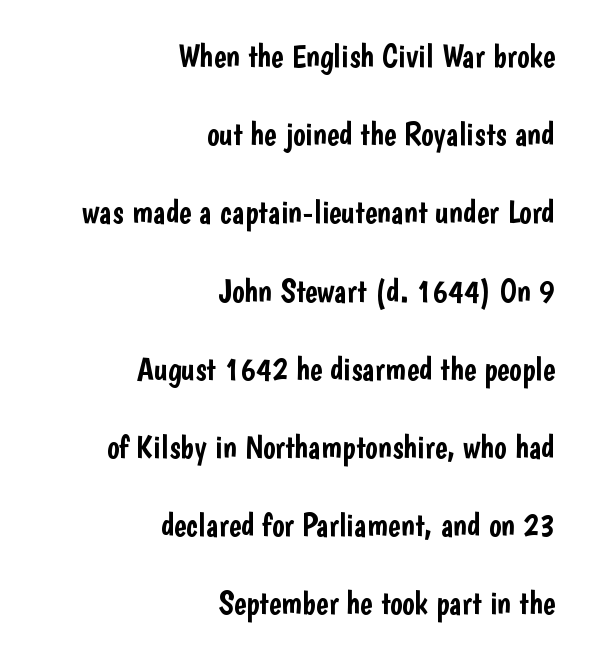
Regarding serifs, this sample does without them. Reading down the block, your eye finds every line finishing at a fixed right position. Italic: no, the glyphs are upright roman. Lines of text with bare space underneath. Words appear dense and cohesive because spacing is normal.
